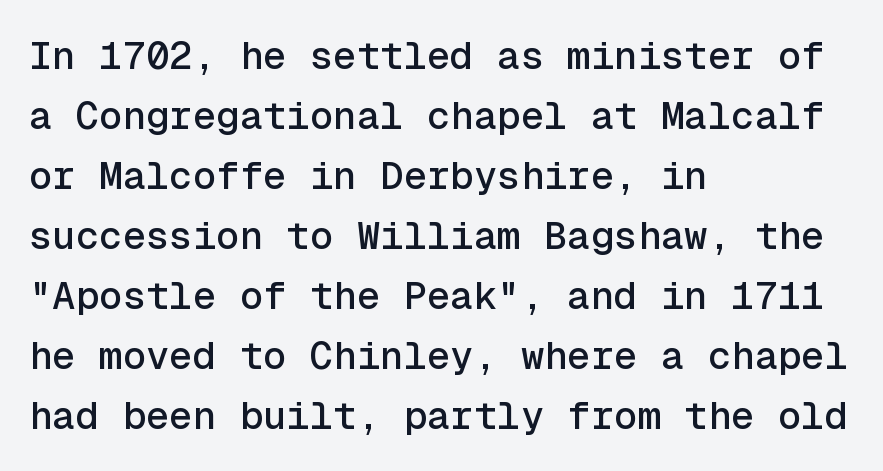
{"serif": "no", "italic": "no", "width": "normal", "x_height": "medium", "monospaced": "yes", "underline": "no", "align": "left", "line_spacing": "normal", "line_spacing_ratio": 1.54, "letter_spacing": "normal", "letter_spacing_em": 0.0, "glyph_px": 39}
